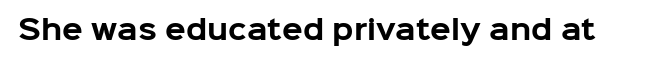
The image shows 27 px bold type, upright; set normal letter spacing, not underlined.
